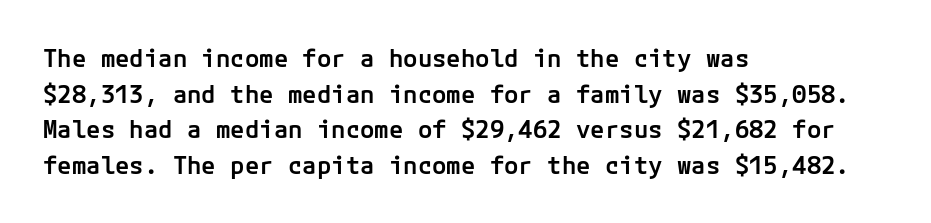
Q: Is the text bold? A: Semi-bold.
Q: Is the text italic (slanted)? A: No, it is upright.
Q: Is the text underlined? A: No.
Q: How is the paragraph aligned? A: Left-aligned.
Q: Is the spacing between letters normal or unusually wide? A: Normal.
Q: Is the spacing between lines tight, normal or loose? A: Normal.
